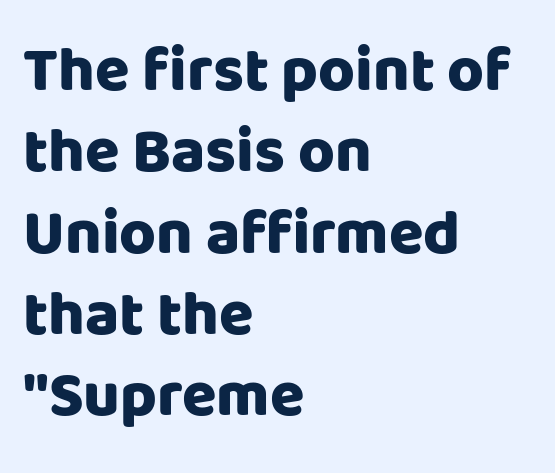
Q: Is the text bold? A: Yes.
Q: Is the text italic (slanted)? A: No, it is upright.
Q: Is the typeface a serif or a sans-serif typeface? A: Sans-serif.
Q: Is the text underlined? A: No.
Q: How is the paragraph aligned? A: Left-aligned.
Q: Is the spacing between letters normal or unusually wide? A: Normal.
Q: Is the spacing between lines tight, normal or loose? A: Normal.
Q: Width (condensed, normal, or wide)? A: Normal.
Q: Stroke contrast? A: Low.
Q: x-height? A: Large.
Q: Monospaced? A: No.
